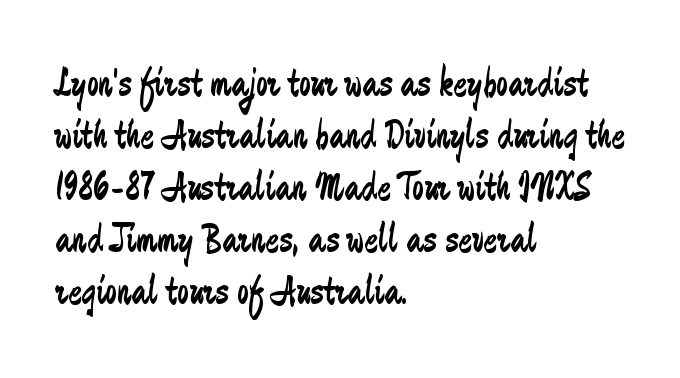
Is the stroke heavy? The answer is a plain regular-or-lighter. This is sans-serif lettering, the kind often seen on screens and signage. The horizontal fit of the characters is conventional and even. The designer left line spacing at the default.
